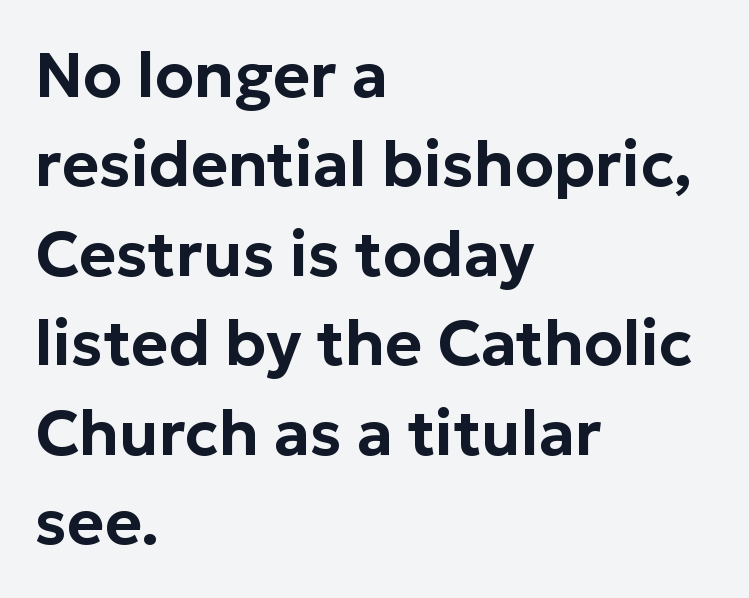
Q: Is the text italic (slanted)? A: No, it is upright.
Q: Is the typeface a serif or a sans-serif typeface? A: Sans-serif.
Q: Is the text underlined? A: No.
Q: How is the paragraph aligned? A: Left-aligned.
Q: Is the spacing between letters normal or unusually wide? A: Normal.
Q: Is the spacing between lines tight, normal or loose? A: Normal.
Q: Width (condensed, normal, or wide)? A: Normal.
Q: Stroke contrast? A: Low.
Q: x-height? A: Medium.
Q: Monospaced? A: No.
